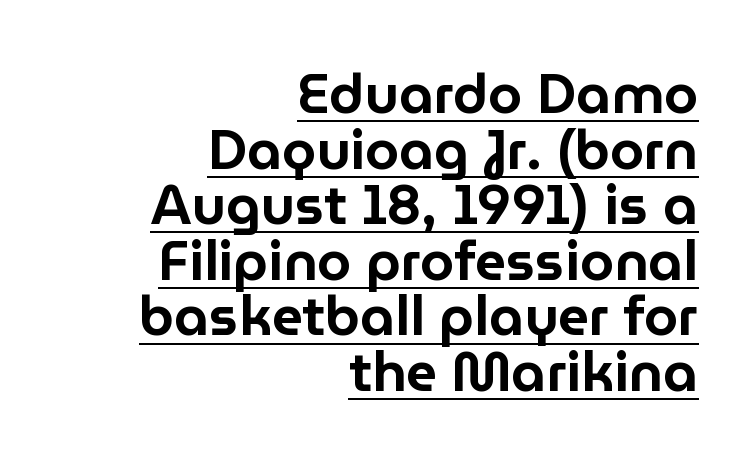
The image shows 55 px sans-serif type, upright; set right-aligned, tight line spacing (1.01x), normal letter spacing, underlined; low stroke contrast and a medium x-height.
